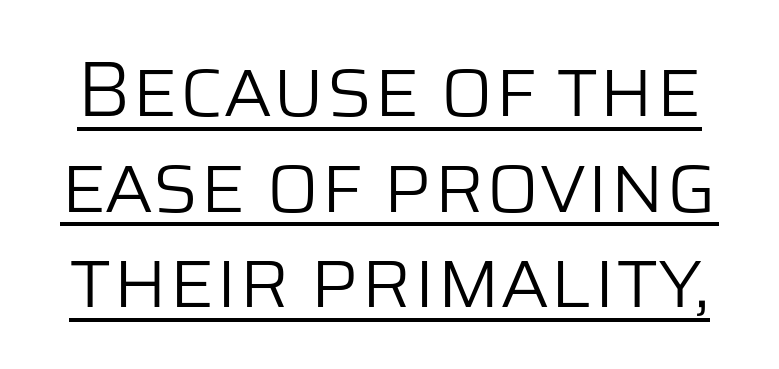
Words appear dense and cohesive because spacing is normal. Weight: not bold — regular or lighter. These lines are composed in type without serifs. The face used here is proportionally spaced, like ordinary book or web type. The specimen reads as upright at a glance.
